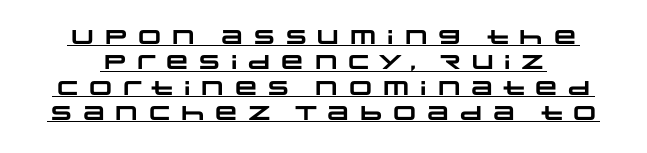
The image shows 20 px bold type; set normal line spacing (1.27x), underlined.
